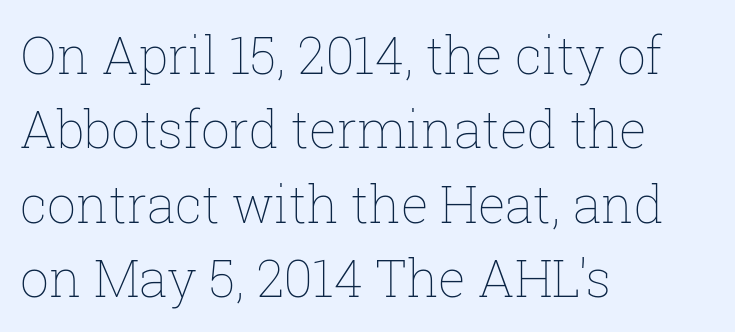
If you drew a ruler down the left edge, every line would touch it. Ink coverage per letter is moderate at most. Regarding leading, the lines here are spaced in the standard way. Plain, unruled lines of type. Tall strokes in this sample are plumb rather than angled.
